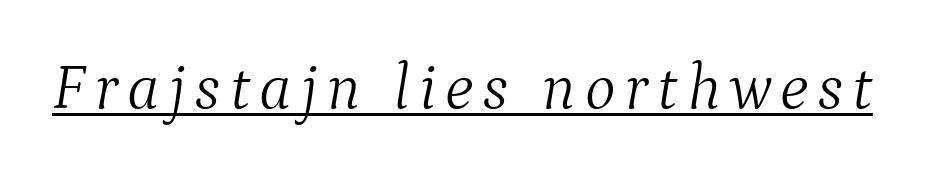
Q: Is the text bold? A: No.
Q: Is the text italic (slanted)? A: Yes, it leans right by about 9 degrees.
Q: Is the typeface a serif or a sans-serif typeface? A: Serif.
Q: Is the text underlined? A: Yes.
Q: Width (condensed, normal, or wide)? A: Normal.
Q: Stroke contrast? A: Medium.
Q: x-height? A: Medium.
Q: Monospaced? A: No.
